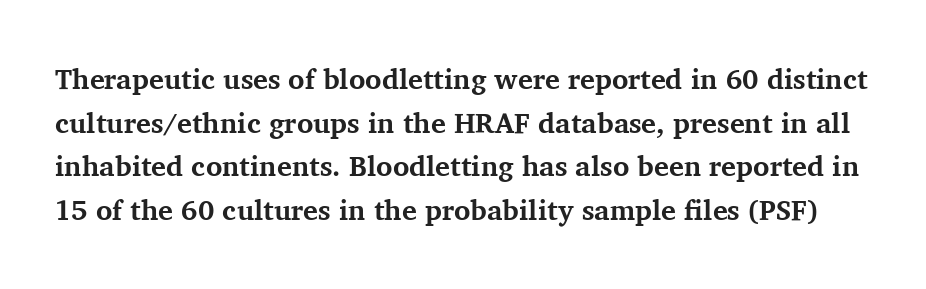
{"serif": "yes", "italic": "no", "bold": "yes", "weight": "bold", "width": "normal", "stroke_contrast": "medium", "x_height": "medium", "monospaced": "no", "underline": "no", "line_spacing": "normal", "line_spacing_ratio": 1.56, "letter_spacing": "normal", "letter_spacing_em": 0.0, "glyph_px": 28}
